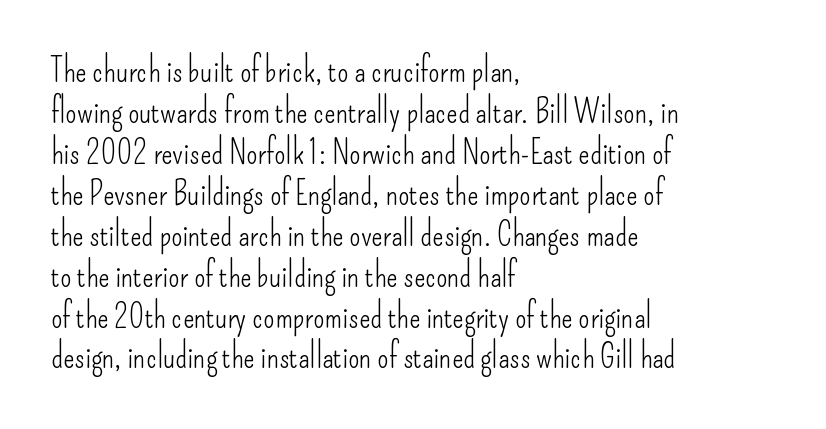
Words float on clear page, feet unadorned. Caption: face not bold, strokes unweighted. Note: no serifs on the glyphs. The lines are quadded left. The letters stand upright; this is a roman face. Varying glyph widths throughout — classic text-font behaviour.
